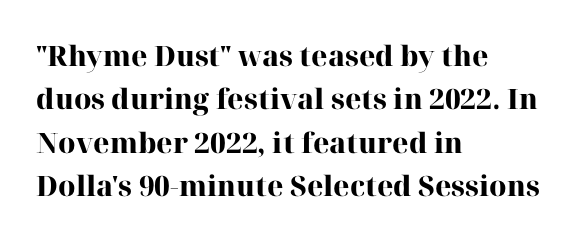
The image shows 28 px heavy serif type, upright; set left-aligned, normal line spacing (1.55x), normal letter spacing, not underlined; high stroke contrast and a medium x-height.
